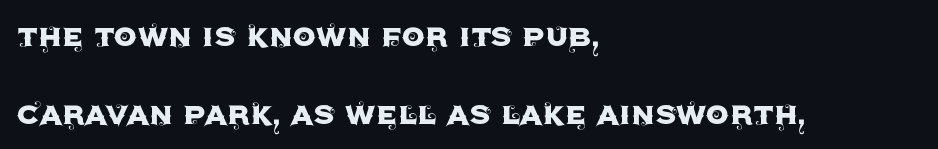
Does the copy run flush right? No — it runs flush left. The axis of the letterforms is exactly vertical. Note the varied advance widths — an 'i' is clearly narrower than an 'm'. The face used here is a sans, in the tradition of grotesques and geometrics.
